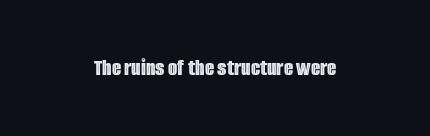
A centered setting, common on invitations and titles, is used for this passage. The glyphs are unaccompanied by any horizontal stroke below them. A typesetter would mark this as roman, not italic. Nothing unusual about the tracking: characters are spaced as the font intends.
